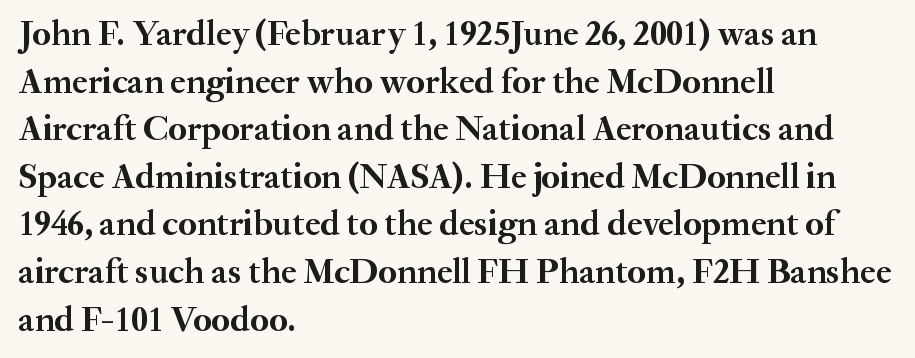
{"serif": "yes", "italic": "no", "bold": "yes", "weight": "semibold", "width": "normal", "stroke_contrast": "medium", "x_height": "small", "monospaced": "no", "underline": "no", "align": "left", "line_spacing": "normal", "line_spacing_ratio": 1.36, "letter_spacing": "normal", "letter_spacing_em": 0.0, "glyph_px": 35}
